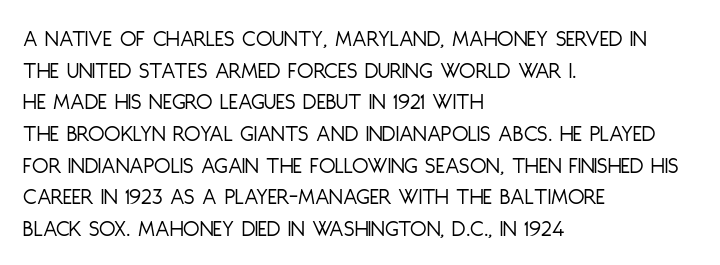
Leftover space on each line is placed entirely after the last word. The typesetting does not lean heavy: it is not bold. Honestly, the letter spacing is just normal — you wouldn't notice it. Underline: absent. If you drew a line through each stem, it would be perfectly vertical.
